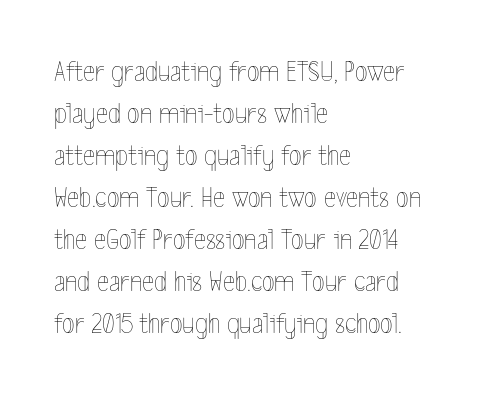
Q: Is the text bold? A: No.
Q: Is the text italic (slanted)? A: No, it is upright.
Q: Is the text underlined? A: No.
Q: How is the paragraph aligned? A: Left-aligned.
Q: Is the spacing between letters normal or unusually wide? A: Normal.
Q: Is the spacing between lines tight, normal or loose? A: Normal.
Q: Width (condensed, normal, or wide)? A: Condensed.
Q: x-height? A: Medium.
Q: Monospaced? A: No.
